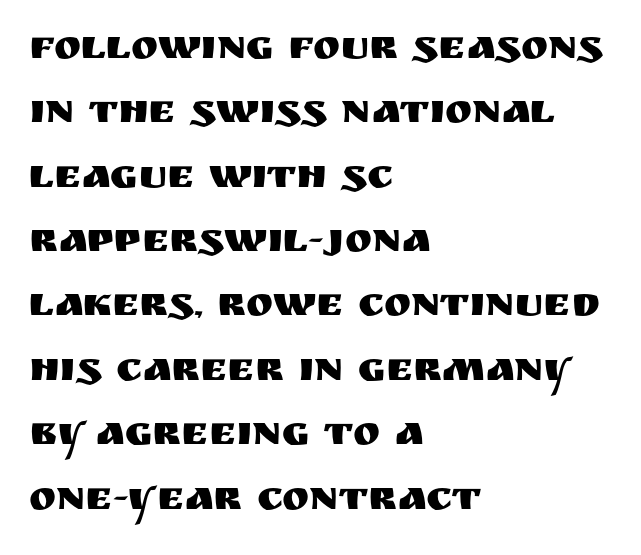
The font family rendered here belongs to the sans-serif group. The rendering uses natural spacing where letterforms have individual widths. Casual observation: everything's shoved over to the left. Default kerning and tracking; the words read as compact shapes. Type without underlining. The lettering stays uniformly vertical, giving the passage a roman look.
